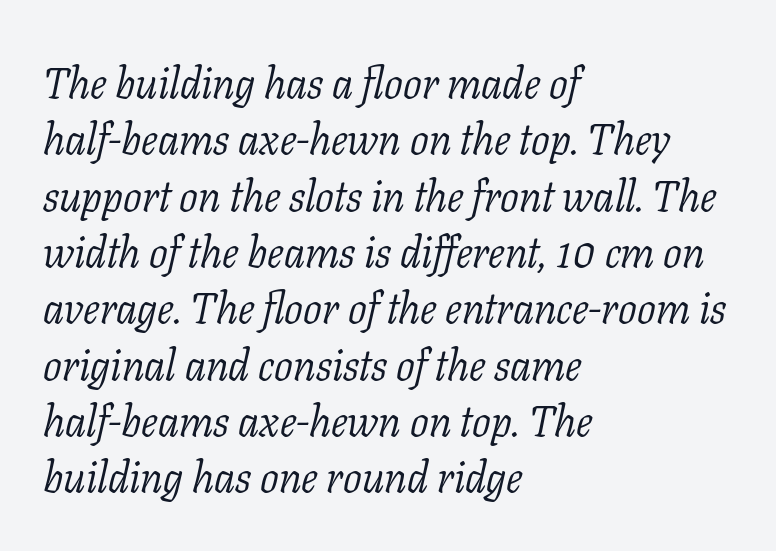
The passage shown is not bold in any degree. Character widths vary here, with narrow letters taking less room than wide ones. Check the space under the baseline: it is left empty. Examine the stroke ends and you'll spot serifs. Notice how descenders clear the ascenders below comfortably — that's standard leading. Compared with a centered layout, this one pins lines to the left instead.
